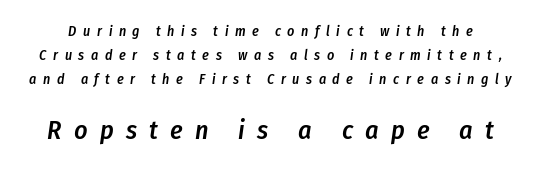
The image shows 26 px text type, italic (leaning right); set normal line spacing (1.7x), unusually wide letter spacing (+0.47 em), not underlined; the second (bottom) block is 1.86x larger.
